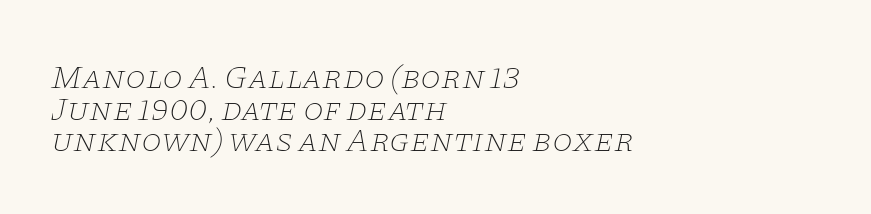
{"serif": "yes", "italic": "yes", "lean": "right", "slant_degrees": 11, "bold": "no", "weight": "thin", "width": "wide", "stroke_contrast": "low", "x_height": "large", "monospaced": "no", "underline": "no", "align": "left", "line_spacing": "tight", "line_spacing_ratio": 0.96, "letter_spacing": "normal", "letter_spacing_em": 0.0, "glyph_px": 33}
